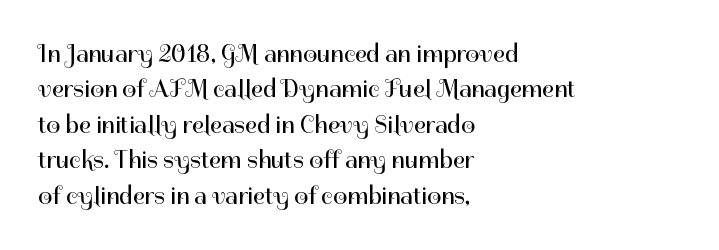
Plain, unruled lines of type. Is the type heavy? It reads as light-to-regular instead. Interline gaps are of average width in this sample. In terms of posture, this sample is upright. These lines are set flush left with a ragged right edge. Nothing unusual about the tracking: characters are spaced as the font intends.
